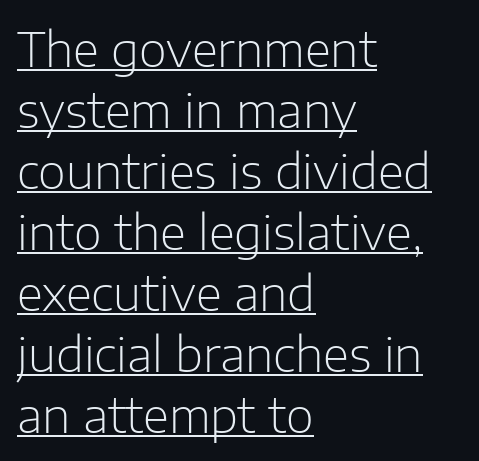
The image shows 48 px light sans-serif type, upright; set left-aligned, normal line spacing (1.27x), normal letter spacing, underlined; low stroke contrast and a medium x-height.
